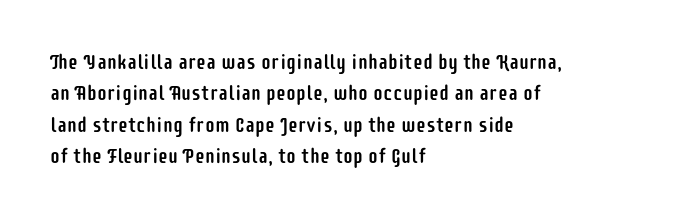
Compared with a centered layout, this one pins lines to the left instead. The space beneath each line is pristine and unruled. The passage shown stacks its lines at a standard gap. Do the letters lean? They stand straight. Spacing between characters is what you'd get straight out of the box.
